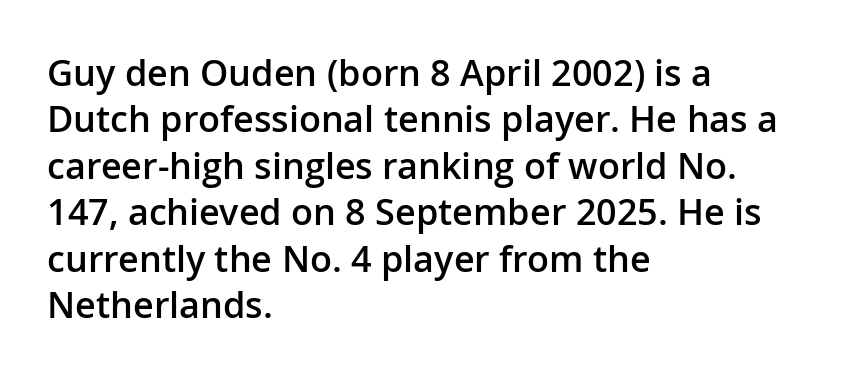
{"serif": "no", "italic": "no", "bold": "semi", "weight": "semibold", "width": "normal", "stroke_contrast": "low", "x_height": "medium", "monospaced": "no", "underline": "no", "align": "left", "line_spacing": "normal", "line_spacing_ratio": 1.29, "letter_spacing": "normal", "letter_spacing_em": 0.0, "glyph_px": 36}
